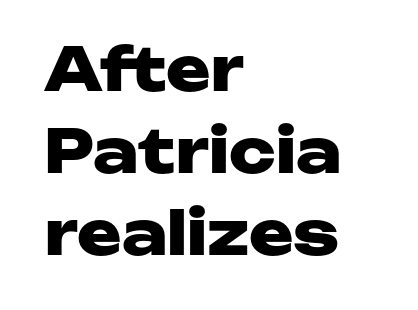
The image shows 60 px heavy, wide sans-serif type, upright; set left-aligned, normal line spacing (1.37x), normal letter spacing, not underlined; low stroke contrast and a medium x-height.
